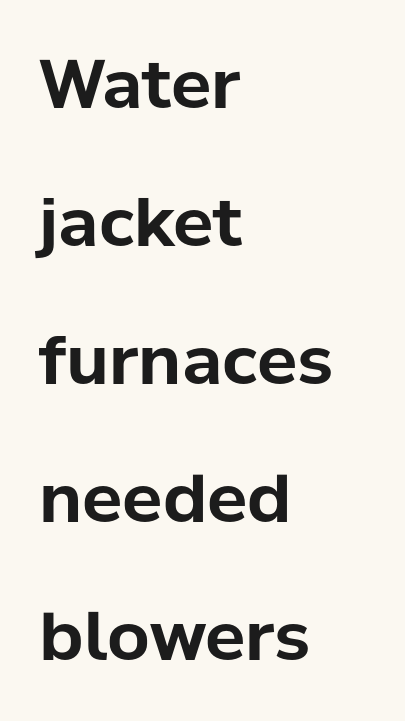
The type is set solid horizontally, with unmodified tracking. These lines are set flush left with a ragged right edge. A full-strength bold gives these letters their thick strokes. The space between consecutive lines is lavish. The letters advance in unequal steps, a hallmark of proportional type.
